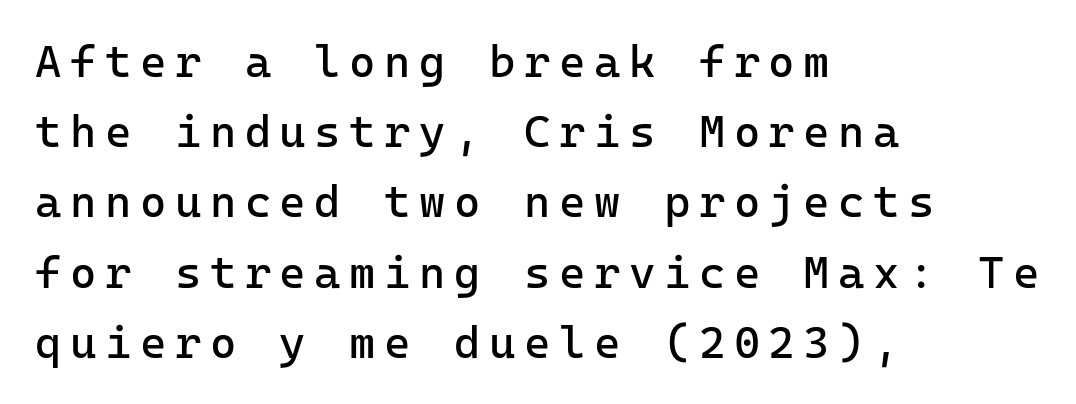
Q: Is the text bold? A: No.
Q: Is the text italic (slanted)? A: No, it is upright.
Q: Is the typeface a serif or a sans-serif typeface? A: Sans-serif.
Q: Is the text underlined? A: No.
Q: How is the paragraph aligned? A: Left-aligned.
Q: Is the spacing between lines tight, normal or loose? A: Normal.
Q: Width (condensed, normal, or wide)? A: Normal.
Q: Stroke contrast? A: Low.
Q: x-height? A: Medium.
Q: Monospaced? A: Yes.
